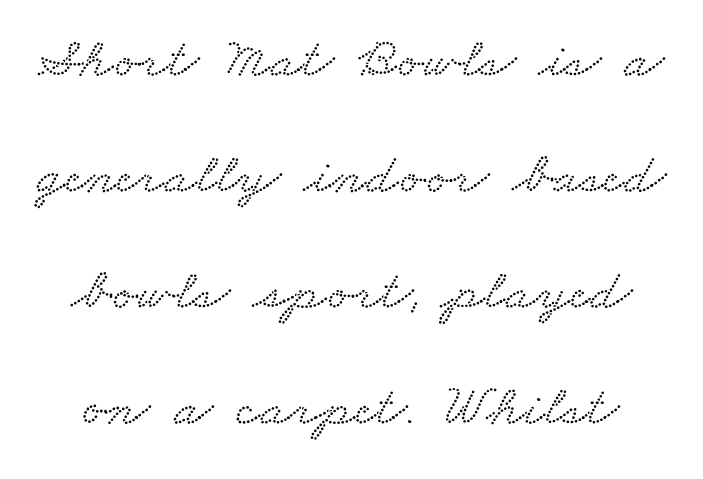
Q: Is the typeface a serif or a sans-serif typeface? A: Serif.
Q: Is the text underlined? A: No.
Q: Is the spacing between letters normal or unusually wide? A: Normal.
Q: Is the spacing between lines tight, normal or loose? A: Loose.
Q: Width (condensed, normal, or wide)? A: Wide.
Q: Stroke contrast? A: Low.
Q: x-height? A: Small.
Q: Monospaced? A: No.
